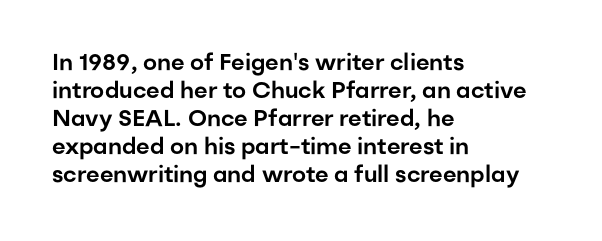
{"italic": "no", "underline": "no", "align": "left", "line_spacing_ratio": 1.22, "letter_spacing": "normal", "letter_spacing_em": 0.0, "glyph_px": 23}
